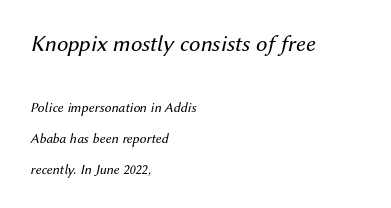
Nothing heavy about these letters — not bold at all. The passage shown leans; its letterforms are oblique. The tracking reads as untouched default to a designer's eye. Quick note: underline off.
